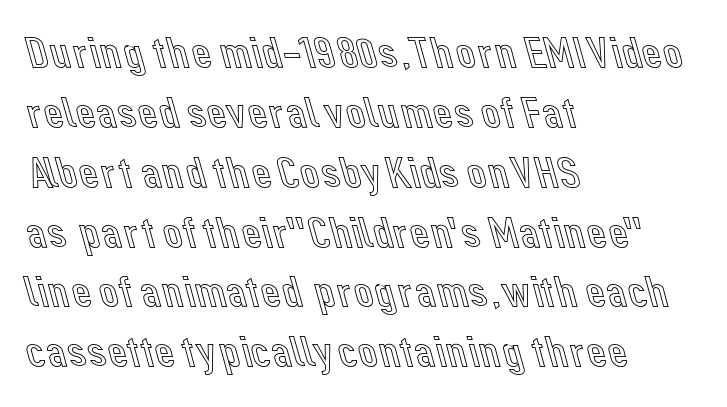
The lines sit at an ordinary, default distance from one another. Descenders hang freely into open space. The rendering anchors every line to the left-hand side. Here the designer chose a conventional face with non-uniform glyph widths.
